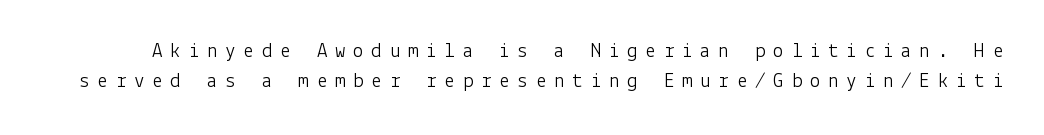
Students, note that the glyphs here are deliberately spaced far apart. Descenders are the only things crossing below the line. Summary of weight: not heavy and not bold. Ascenders rise straight up at ninety degrees.
